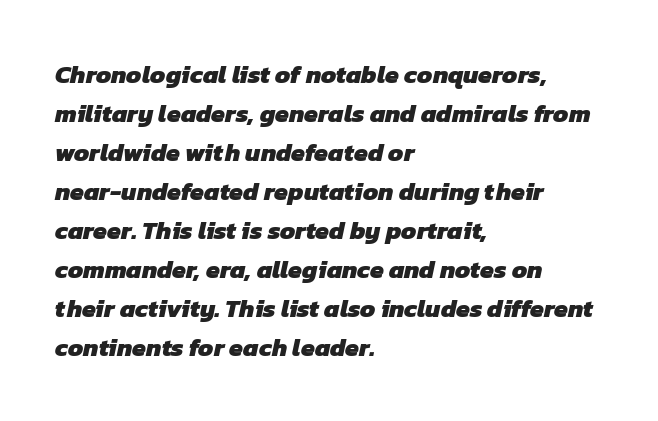
{"bold": "yes", "underline": "no", "align": "left", "line_spacing": "normal", "line_spacing_ratio": 1.56, "letter_spacing": "normal", "letter_spacing_em": 0.0, "glyph_px": 25}
